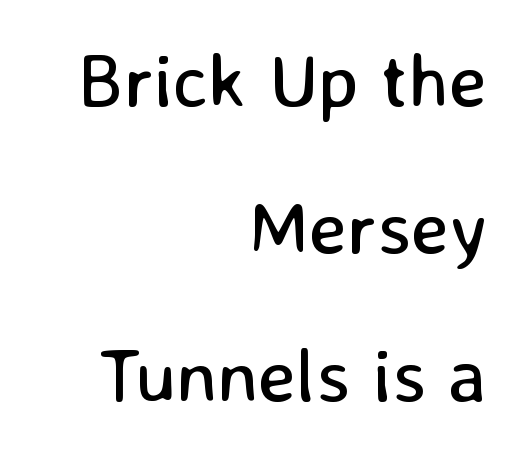
The image shows 76 px regular-weight sans-serif type, upright; set right-aligned, loose line spacing (1.94x), normal letter spacing, not underlined; low stroke contrast and a medium x-height.
